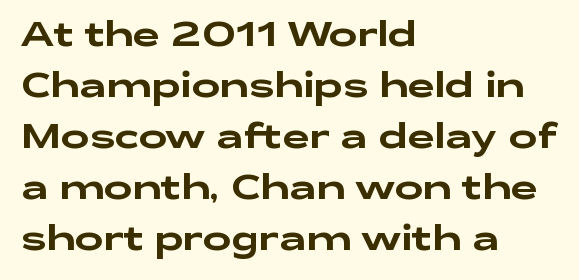
The image shows 34 px wide sans-serif type, upright; set left-aligned, normal line spacing (1.5x), normal letter spacing, not underlined; low stroke contrast and a medium x-height.
